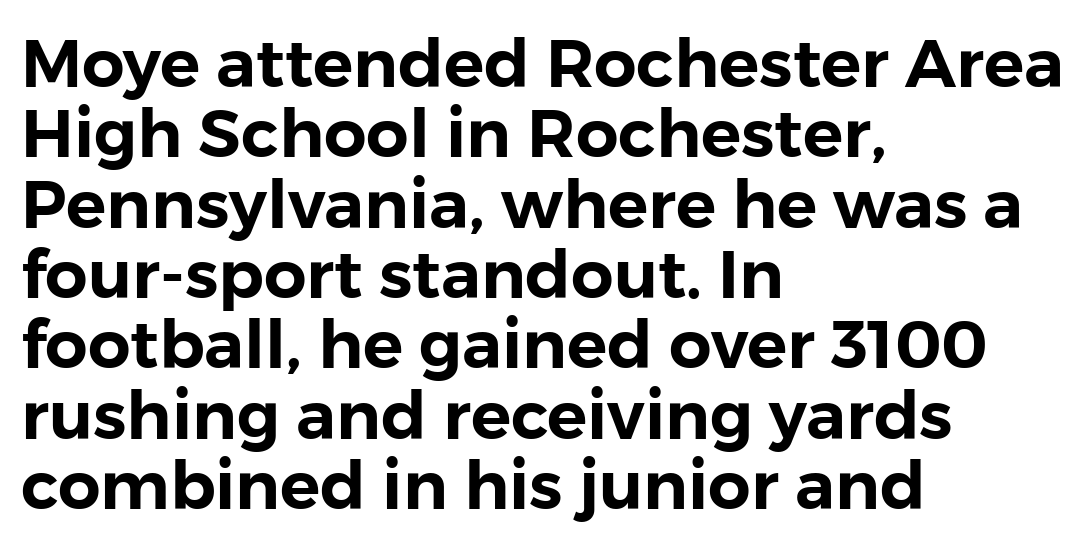
The image shows 67 px sans-serif type, upright; set left-aligned, tight line spacing (1.05x), normal letter spacing, not underlined; low stroke contrast and a medium x-height.
